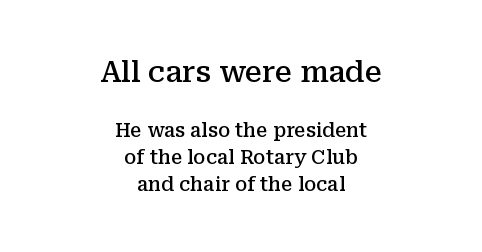
Note: larger setting up top, smaller setting below. Check the space under the baseline: it is left empty. In terms of letterform style, serifs are clearly present. Between one letter and the next there's only the usual sliver of space.
